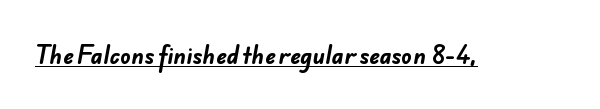
The image shows 22 px bold type; set normal letter spacing, underlined.
